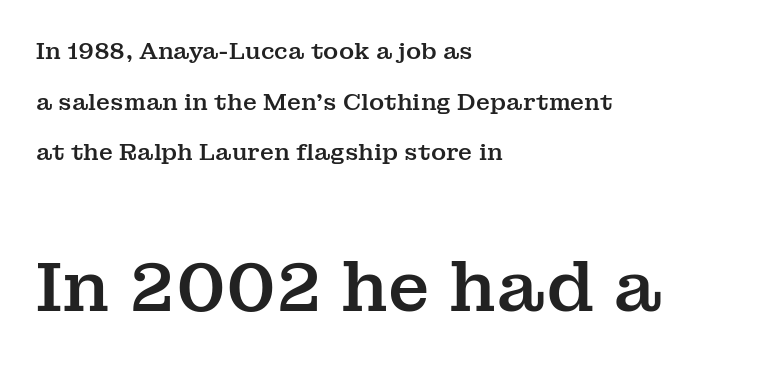
{"serif": "yes", "italic": "no", "width": "normal", "stroke_contrast": "medium", "x_height": "medium", "monospaced": "no", "underline": "no", "align": "left", "line_spacing": "loose", "line_spacing_ratio": 2.2, "letter_spacing": "normal", "letter_spacing_em": 0.0, "larger_block": "second", "size_ratio": 3.0, "glyph_px": 69}
